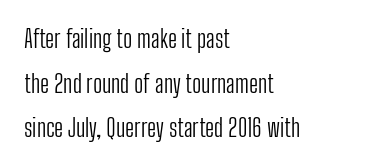
The letters look calm and open, with moderate or lighter stems. Each line starts at the same left margin while the right side varies. Underline: absent. What stands out about the letter spacing? Nothing — it is the standard amount.
